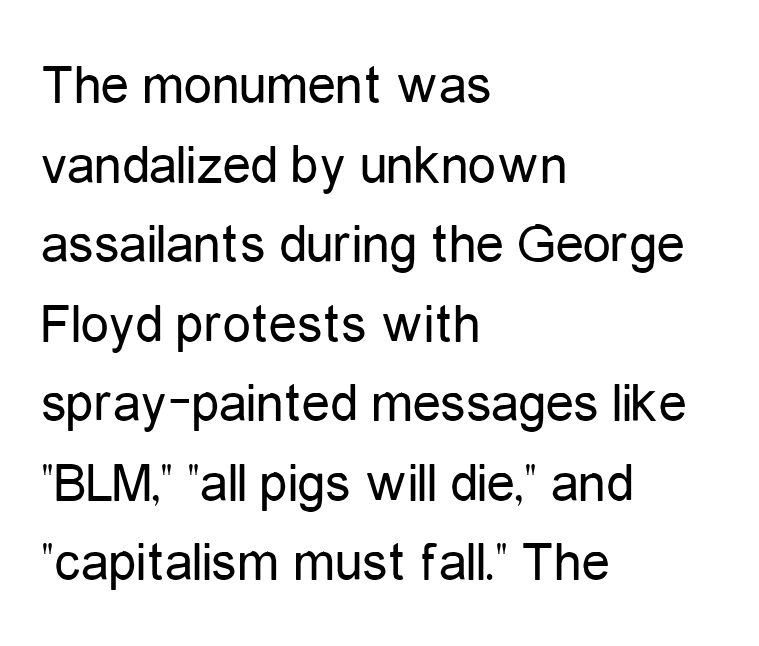
Stems here are at most as thick as an everyday book face. Observe the absence of serifs on each vertical stroke in this sample. The rendering uses a moderate line-height, typical for paragraphs. Look at the tracking — it's just the regular setting, nothing added.
